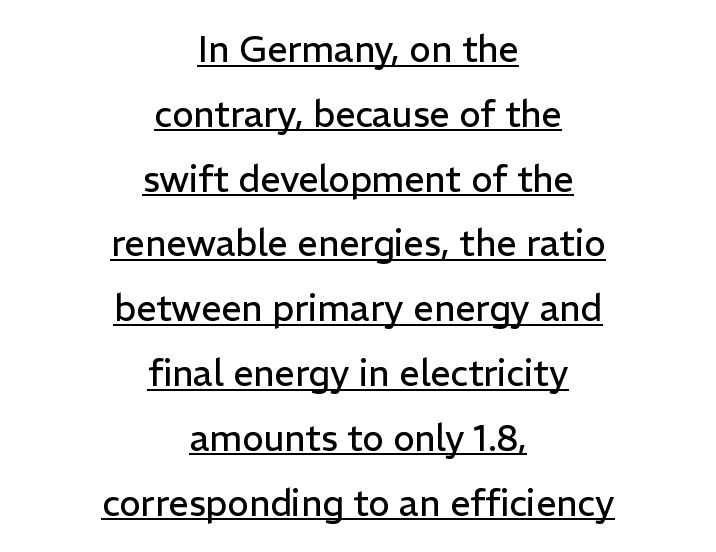
Q: Is the text bold? A: No.
Q: Is the text italic (slanted)? A: No, it is upright.
Q: Is the typeface a serif or a sans-serif typeface? A: Sans-serif.
Q: Is the text underlined? A: Yes.
Q: How is the paragraph aligned? A: Centered.
Q: Is the spacing between letters normal or unusually wide? A: Normal.
Q: Width (condensed, normal, or wide)? A: Normal.
Q: Stroke contrast? A: Low.
Q: x-height? A: Medium.
Q: Monospaced? A: No.
